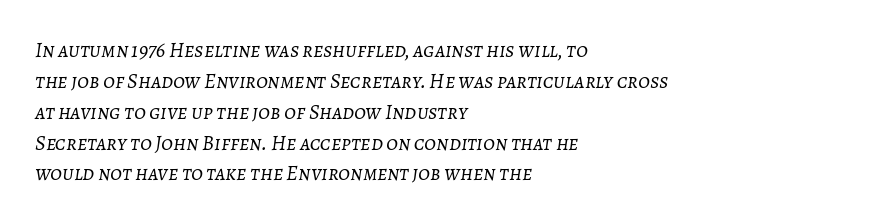
Q: Is the text bold? A: No.
Q: Is the text italic (slanted)? A: Yes, it leans right by about 7 degrees.
Q: Is the text underlined? A: No.
Q: How is the paragraph aligned? A: Left-aligned.
Q: Is the spacing between letters normal or unusually wide? A: Normal.
Q: Is the spacing between lines tight, normal or loose? A: Normal.
